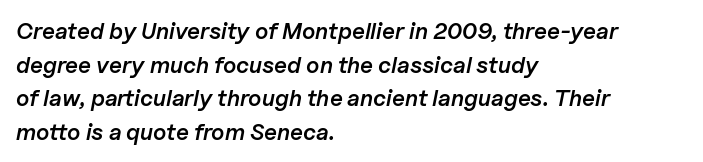
Q: Is the text bold? A: Semi-bold.
Q: Is the text italic (slanted)? A: Yes, it leans right by about 11 degrees.
Q: Is the text underlined? A: No.
Q: How is the paragraph aligned? A: Left-aligned.
Q: Is the spacing between letters normal or unusually wide? A: Normal.
Q: Is the spacing between lines tight, normal or loose? A: Normal.
